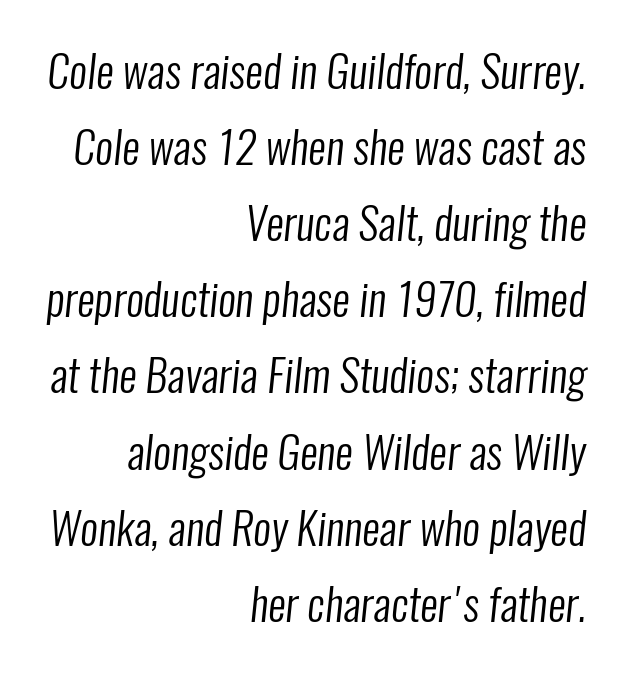
The letters advance in unequal steps, a hallmark of proportional type. Where is the straight margin? On the right. Does extra space separate the letters? No, they use regular spacing. The letters look calm and open, with moderate or lighter stems.
